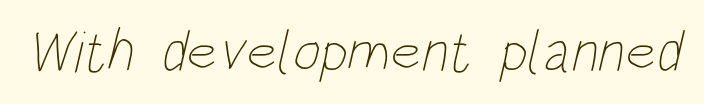
{"bold": "no", "weight": "thin", "width": "condensed", "stroke_contrast": "low", "x_height": "large", "monospaced": "no", "underline": "no", "letter_spacing": "normal", "letter_spacing_em": 0.0, "glyph_px": 59}
